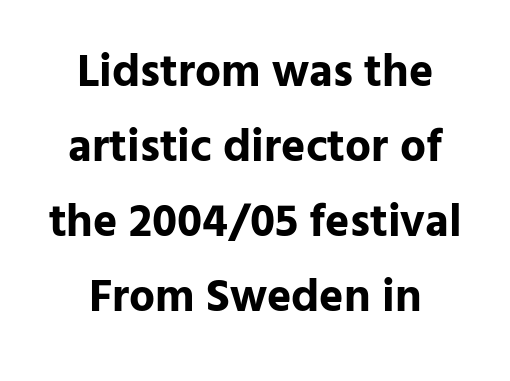
Q: Is the text bold? A: Yes.
Q: Is the text italic (slanted)? A: No, it is upright.
Q: Is the typeface a serif or a sans-serif typeface? A: Sans-serif.
Q: Is the text underlined? A: No.
Q: How is the paragraph aligned? A: Centered.
Q: Is the spacing between letters normal or unusually wide? A: Normal.
Q: Is the spacing between lines tight, normal or loose? A: Normal.
Q: Width (condensed, normal, or wide)? A: Normal.
Q: Stroke contrast? A: Low.
Q: x-height? A: Medium.
Q: Monospaced? A: No.
